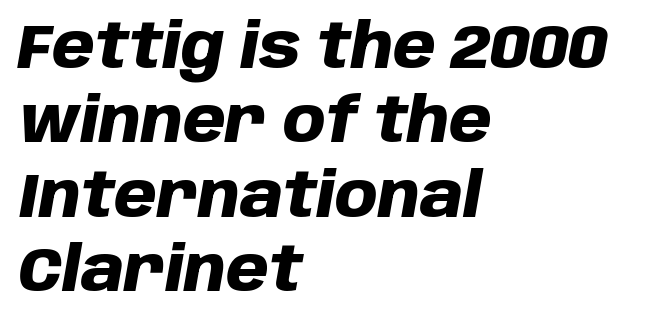
Q: Is the text bold? A: Yes.
Q: Is the text italic (slanted)? A: Yes, it leans right by about 10 degrees.
Q: Is the text underlined? A: No.
Q: How is the paragraph aligned? A: Left-aligned.
Q: Is the spacing between letters normal or unusually wide? A: Normal.
Q: Width (condensed, normal, or wide)? A: Normal.
Q: Stroke contrast? A: Low.
Q: x-height? A: Large.
Q: Monospaced? A: No.
